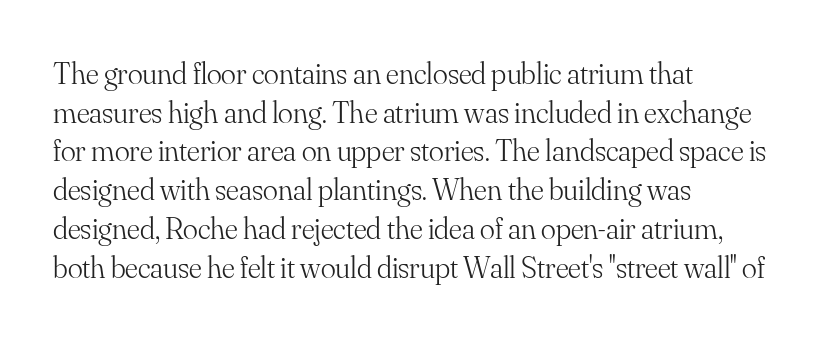
The image shows 31 px light serif type, upright; set left-aligned, normal line spacing (1.25x), normal letter spacing, not underlined; medium stroke contrast and a small x-height.
